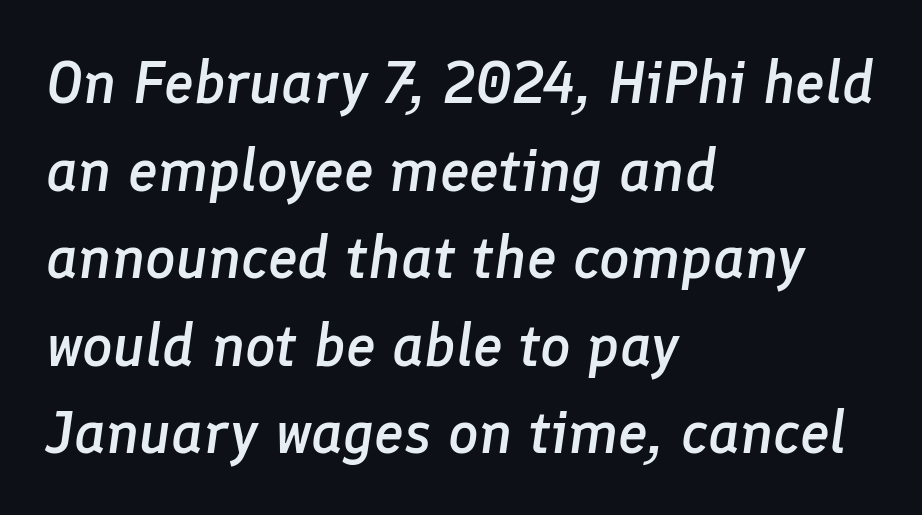
Honestly, there is no underline to notice here at all. Rows of type keep a routine distance in the vertical direction. Semibold letterforms, between regular and bold. If you drew a line through each stem, it would be angled. Nobody touched the tracking dial on this one.
